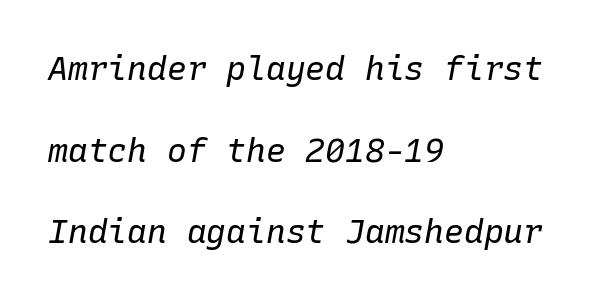
The image shows 33 px regular-weight type, italic (leaning right), monospaced; set left-aligned, loose line spacing (2.47x), normal letter spacing, not underlined; low stroke contrast and a medium x-height.
